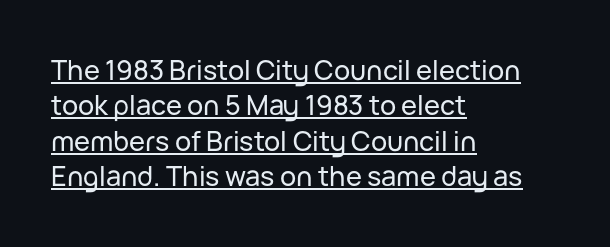
Q: Is the text italic (slanted)? A: No, it is upright.
Q: Is the text underlined? A: Yes.
Q: How is the paragraph aligned? A: Left-aligned.
Q: Is the spacing between letters normal or unusually wide? A: Normal.
Q: Is the spacing between lines tight, normal or loose? A: Normal.
